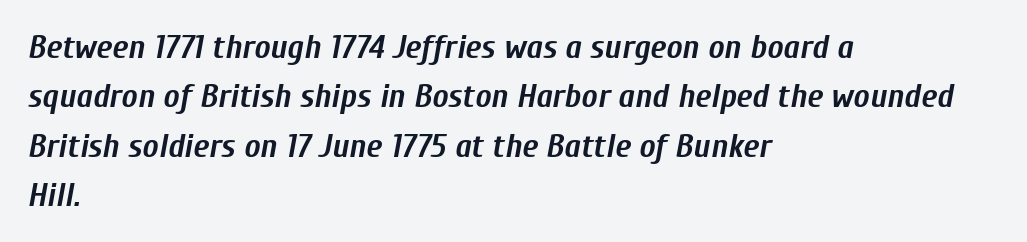
Q: Is the text bold? A: Yes.
Q: Is the text italic (slanted)? A: Yes, it leans right by about 10 degrees.
Q: Is the text underlined? A: No.
Q: How is the paragraph aligned? A: Left-aligned.
Q: Is the spacing between letters normal or unusually wide? A: Normal.
Q: Is the spacing between lines tight, normal or loose? A: Normal.
Q: Width (condensed, normal, or wide)? A: Condensed.
Q: Stroke contrast? A: Low.
Q: x-height? A: Medium.
Q: Monospaced? A: No.
